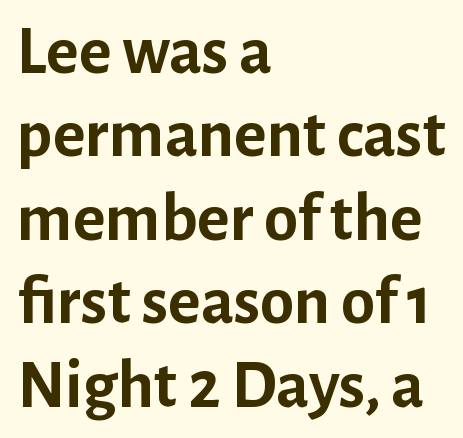
Q: Is the text bold? A: Yes.
Q: Is the text italic (slanted)? A: No, it is upright.
Q: Is the typeface a serif or a sans-serif typeface? A: Sans-serif.
Q: Is the text underlined? A: No.
Q: How is the paragraph aligned? A: Left-aligned.
Q: Is the spacing between letters normal or unusually wide? A: Normal.
Q: Width (condensed, normal, or wide)? A: Normal.
Q: Stroke contrast? A: Low.
Q: x-height? A: Medium.
Q: Monospaced? A: No.
